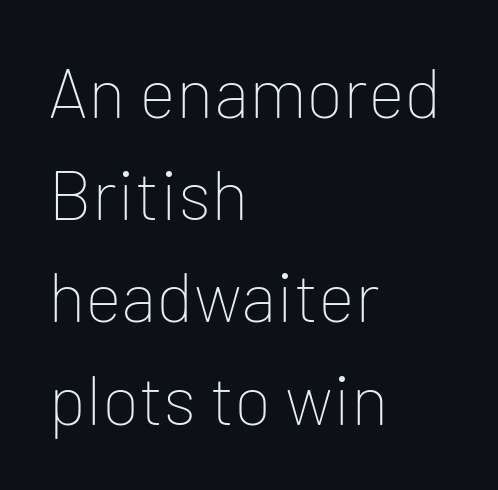
The gaps between neighbouring characters are ordinary and unremarkable. A typesetter would mark this as roman, not italic. Only glyphs here, with clear space below each row. Horizontal alignment here is leftward, the default for most running prose.
